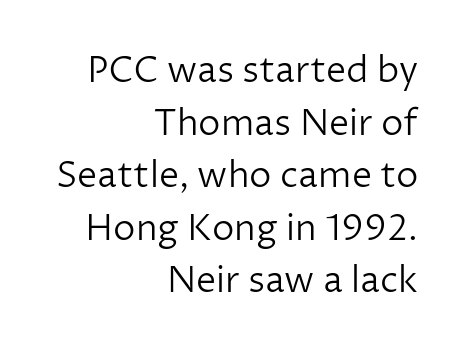
The font family rendered here belongs to the sans-serif group. The baseline area is clear. Stem width sits at or under what a default text font uses. How would I describe the line gaps? Plain and ordinary. Looks like regular typesetting: each glyph gets only the width it needs.
